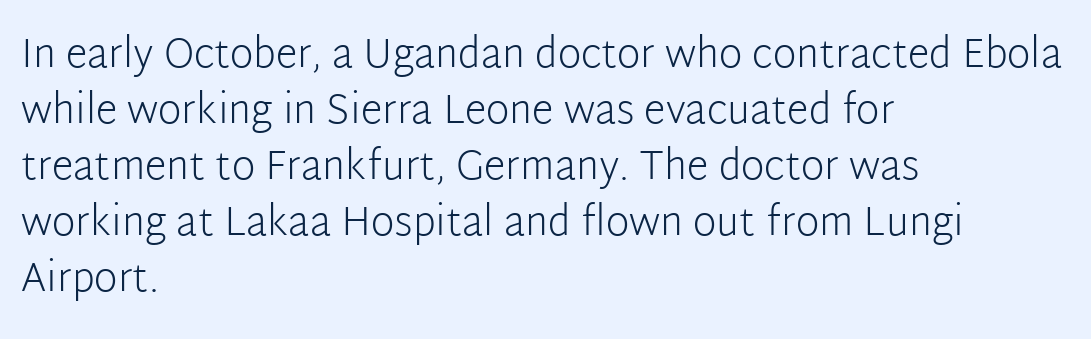
{"serif": "no", "italic": "no", "bold": "no", "weight": "light", "width": "normal", "stroke_contrast": "low", "x_height": "medium", "monospaced": "no", "underline": "no", "align": "left", "line_spacing": "normal", "line_spacing_ratio": 1.4, "letter_spacing": "normal", "letter_spacing_em": 0.0, "glyph_px": 40}
